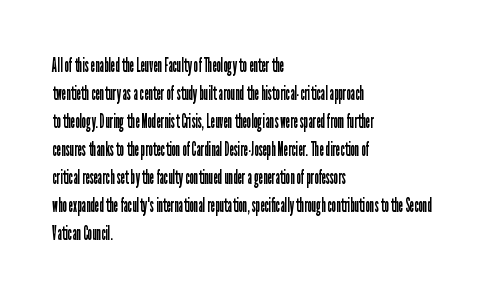
A roman cut, with each character standing at attention. Compared with a centered layout, this one pins lines to the left instead. Evenly set lines give the paragraph a standard silhouette. Heft: none added — not bold. The baseline area is clear.
